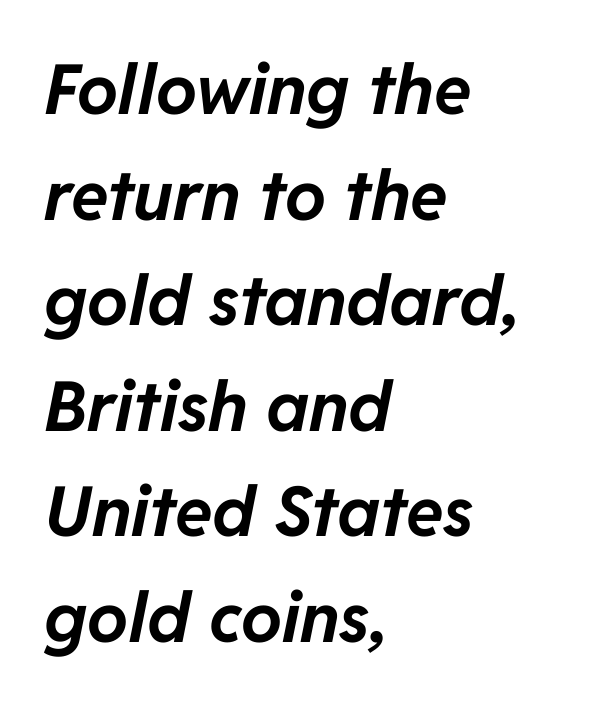
Q: Is the text bold? A: Yes.
Q: Is the text italic (slanted)? A: Yes, it leans right by about 11 degrees.
Q: Is the text underlined? A: No.
Q: How is the paragraph aligned? A: Left-aligned.
Q: Is the spacing between letters normal or unusually wide? A: Normal.
Q: Is the spacing between lines tight, normal or loose? A: Normal.
Q: Width (condensed, normal, or wide)? A: Normal.
Q: Stroke contrast? A: Low.
Q: x-height? A: Medium.
Q: Monospaced? A: No.
